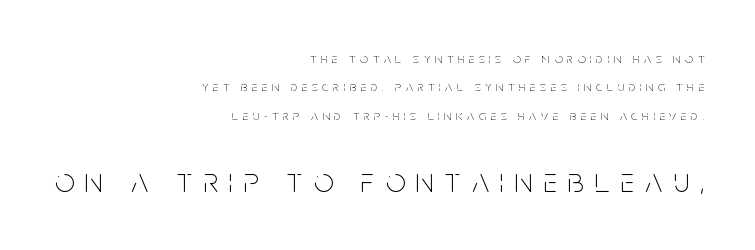
Q: Is the text bold? A: No.
Q: Is the text italic (slanted)? A: No, it is upright.
Q: Is the typeface a serif or a sans-serif typeface? A: Sans-serif.
Q: Is the text underlined? A: No.
Q: How is the paragraph aligned? A: Right-aligned.
Q: Is the spacing between letters normal or unusually wide? A: Unusually wide.
Q: Is the spacing between lines tight, normal or loose? A: Loose.
Q: Which block of text is set in a larger size, the first (top) or the second (bottom)? A: The second (bottom) one.
Q: Width (condensed, normal, or wide)? A: Condensed.
Q: Stroke contrast? A: Low.
Q: x-height? A: Large.
Q: Monospaced? A: No.
